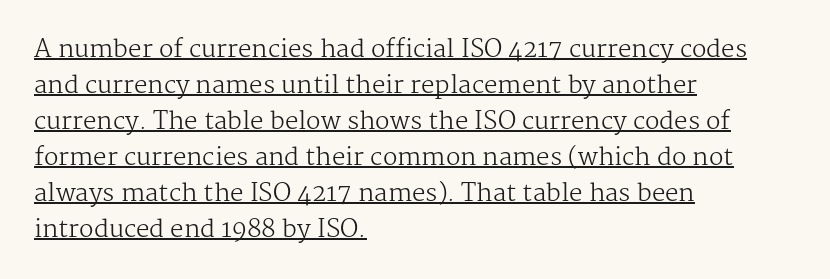
What stands out about the letter spacing? Nothing — it is the standard amount. Every word sits above its own underline. Weight: in the light-to-regular range. Every stem runs plumb, perpendicular to the baseline. Horizontal alignment here is leftward, the default for most running prose.
